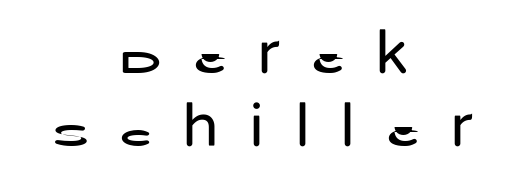
{"serif": "no", "italic": "no", "bold": "no", "weight": "regular", "width": "normal", "stroke_contrast": "low", "x_height": "medium", "monospaced": "no", "underline": "no", "align": "center", "line_spacing_ratio": 1.18, "letter_spacing": "wide", "letter_spacing_em": 0.49, "glyph_px": 62}
